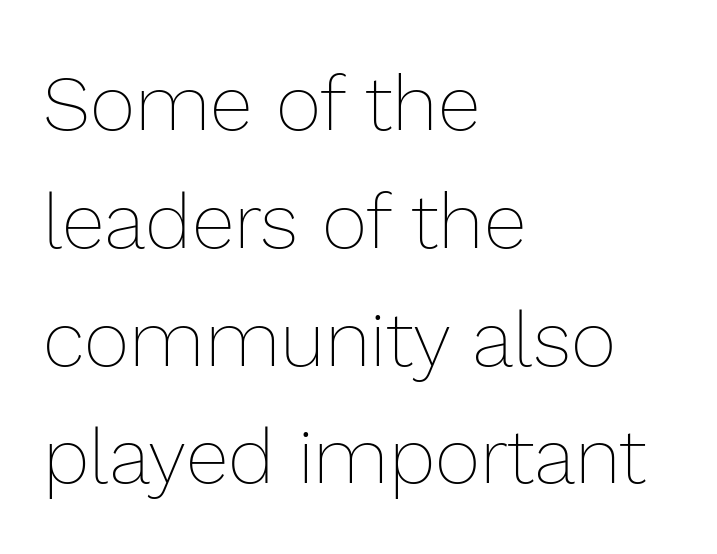
Here the designer chose a conventional face with non-uniform glyph widths. Regarding leading, the lines here are spaced in the standard way. The rag falls on the right side of this text block. Type without underlining.
